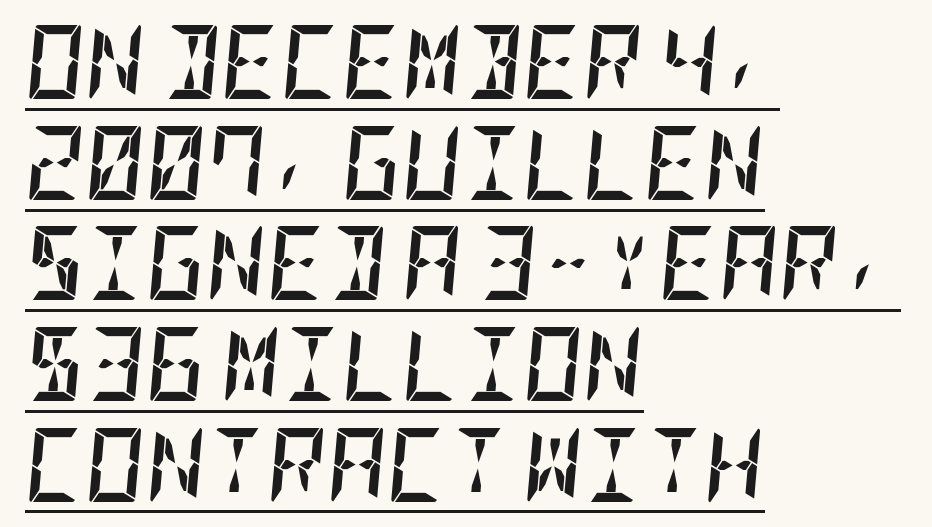
The image shows 74 px semibold, condensed type, italic (leaning right); set left-aligned, normal line spacing (1.36x), normal letter spacing, underlined; low stroke contrast and a large x-height.
